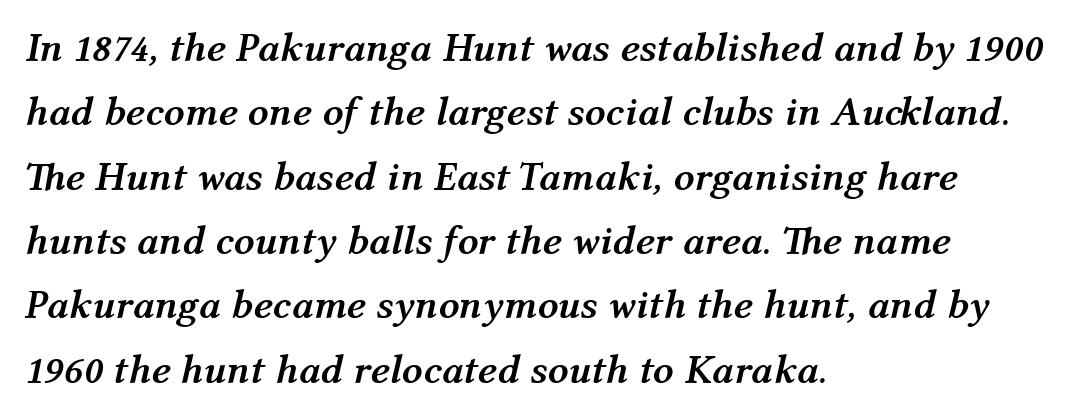
Set as a true bold cut, around the 700 mark. Words float on clear page, feet unadorned. Horizontal alignment here is leftward, the default for most running prose. Look at the tracking — it's just the regular setting, nothing added. A typesetter would call this leading conventional body-copy spacing. Character widths vary here, with narrow letters taking less room than wide ones.
